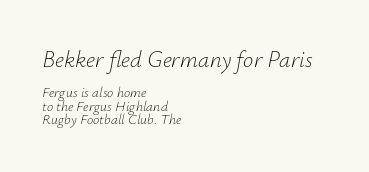
Q: Is the text bold? A: No.
Q: Is the text italic (slanted)? A: Yes, it leans right by about 12 degrees.
Q: Is the text underlined? A: No.
Q: How is the paragraph aligned? A: Left-aligned.
Q: Is the spacing between letters normal or unusually wide? A: Normal.
Q: Is the spacing between lines tight, normal or loose? A: Tight.
Q: Which block of text is set in a larger size, the first (top) or the second (bottom)? A: The first (top) one.
